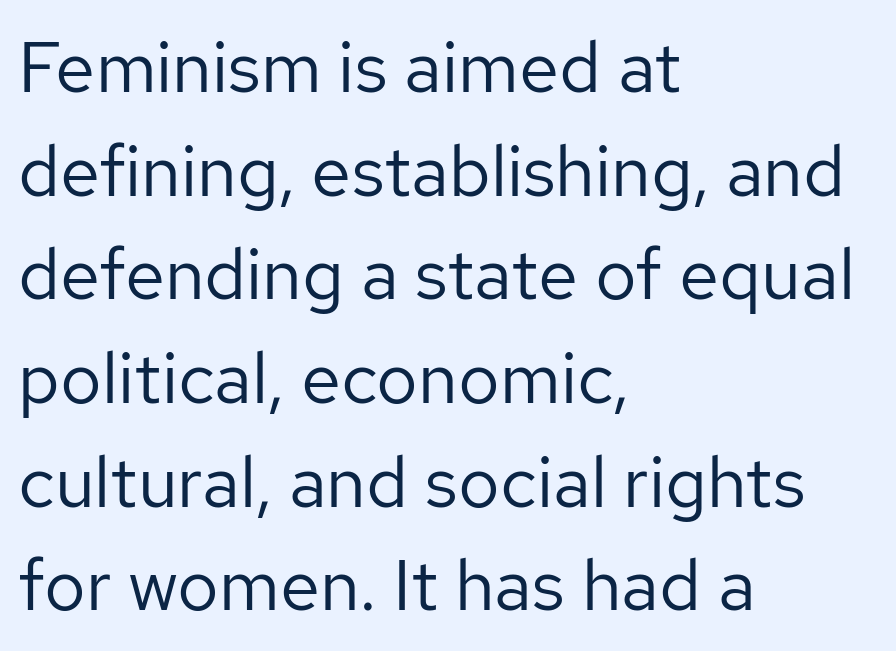
Q: Is the text bold? A: No.
Q: Is the text italic (slanted)? A: No, it is upright.
Q: Is the typeface a serif or a sans-serif typeface? A: Sans-serif.
Q: Is the text underlined? A: No.
Q: How is the paragraph aligned? A: Left-aligned.
Q: Is the spacing between letters normal or unusually wide? A: Normal.
Q: Is the spacing between lines tight, normal or loose? A: Normal.
Q: Width (condensed, normal, or wide)? A: Normal.
Q: Stroke contrast? A: Low.
Q: x-height? A: Medium.
Q: Monospaced? A: No.
